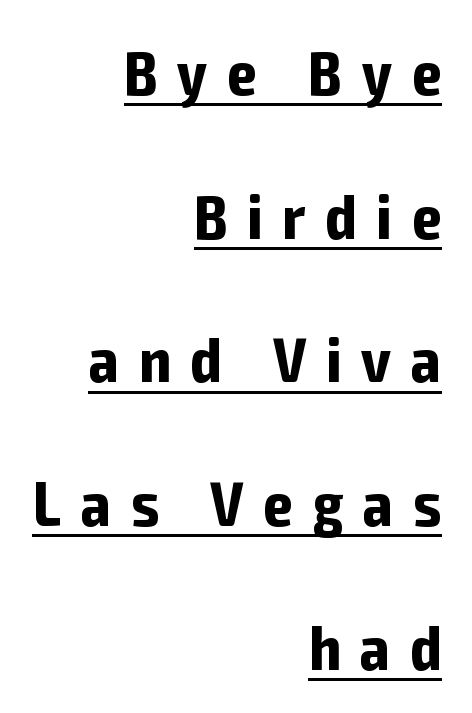
Q: Is the text bold? A: Yes.
Q: Is the text italic (slanted)? A: No, it is upright.
Q: Is the typeface a serif or a sans-serif typeface? A: Sans-serif.
Q: Is the text underlined? A: Yes.
Q: How is the paragraph aligned? A: Right-aligned.
Q: Is the spacing between letters normal or unusually wide? A: Unusually wide.
Q: Is the spacing between lines tight, normal or loose? A: Loose.
Q: Width (condensed, normal, or wide)? A: Condensed.
Q: Stroke contrast? A: Low.
Q: x-height? A: Medium.
Q: Monospaced? A: No.
